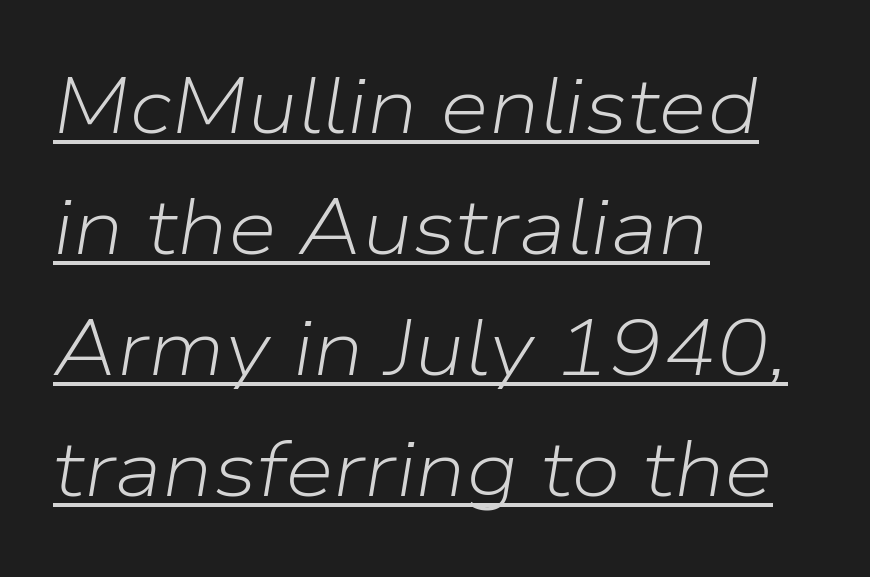
Q: Is the text bold? A: No.
Q: Is the text italic (slanted)? A: Yes, it leans right by about 9 degrees.
Q: Is the text underlined? A: Yes.
Q: How is the paragraph aligned? A: Left-aligned.
Q: Is the spacing between letters normal or unusually wide? A: Normal.
Q: Is the spacing between lines tight, normal or loose? A: Normal.
Q: Width (condensed, normal, or wide)? A: Normal.
Q: Stroke contrast? A: Low.
Q: x-height? A: Medium.
Q: Monospaced? A: No.
